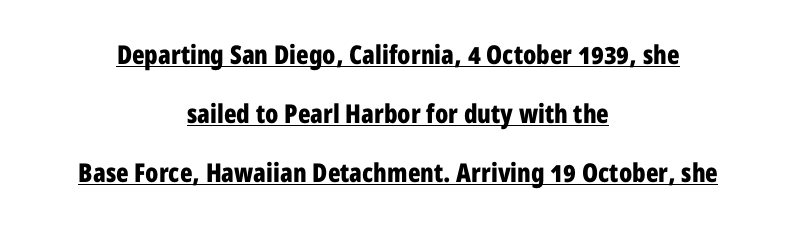
{"italic": "no", "bold": "yes", "underline": "yes", "align": "center", "line_spacing": "loose", "line_spacing_ratio": 2.26, "letter_spacing": "normal", "letter_spacing_em": 0.0, "glyph_px": 26}
